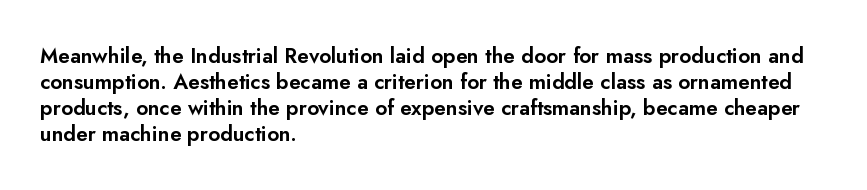
The image shows 21 px text type, upright; set left-aligned, line spacing 1.24x, normal letter spacing, not underlined.
